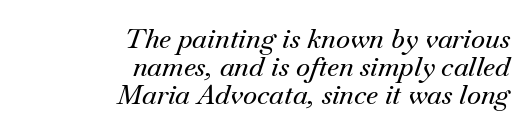
{"italic": "yes", "lean": "right", "slant_degrees": 18, "underline": "no", "align": "right", "line_spacing": "tight", "line_spacing_ratio": 1.03, "letter_spacing": "normal", "letter_spacing_em": 0.0, "glyph_px": 27}
